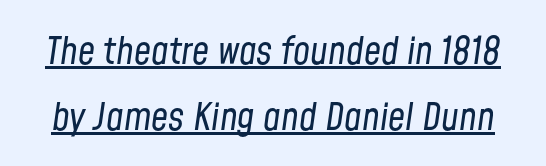
Vertical stems look standard width or narrower in stroke. The face used here appears with an underline applied. A typesetter would call this proportional, since set widths differ per character. The face used here is rendered with its standard letterfit. Would a proofreader flag this as italicized? Yes.
